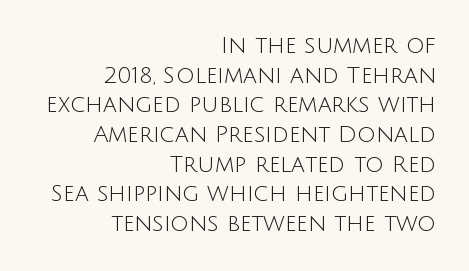
The image shows 23 px text type, upright; set right-aligned, normal line spacing (1.29x), normal letter spacing, not underlined.
